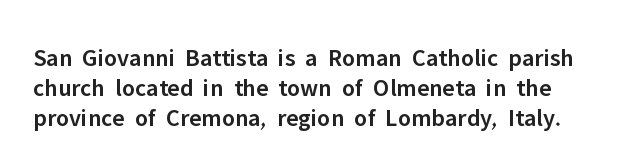
{"italic": "no", "bold": "semi", "underline": "no", "line_spacing_ratio": 1.2, "letter_spacing": "normal", "letter_spacing_em": 0.0, "glyph_px": 25}
